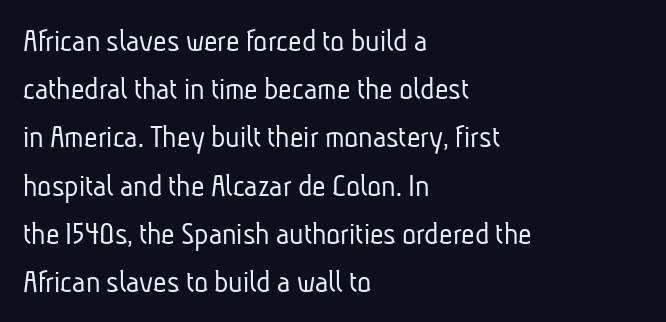
{"serif": "no", "bold": "no", "weight": "light", "width": "condensed", "stroke_contrast": "low", "x_height": "medium", "monospaced": "no", "underline": "no", "align": "left", "line_spacing": "normal", "line_spacing_ratio": 1.46, "letter_spacing": "normal", "letter_spacing_em": 0.0, "glyph_px": 33}
